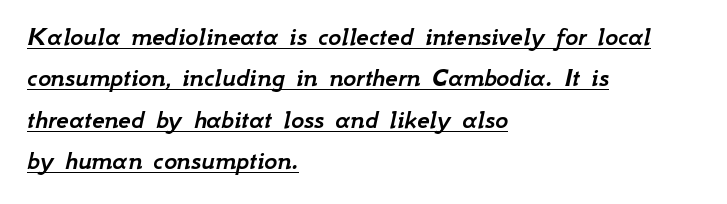
The image shows 28 px text type, italic (leaning right); set left-aligned, normal line spacing (1.48x), normal letter spacing, underlined; low stroke contrast and a small x-height.
